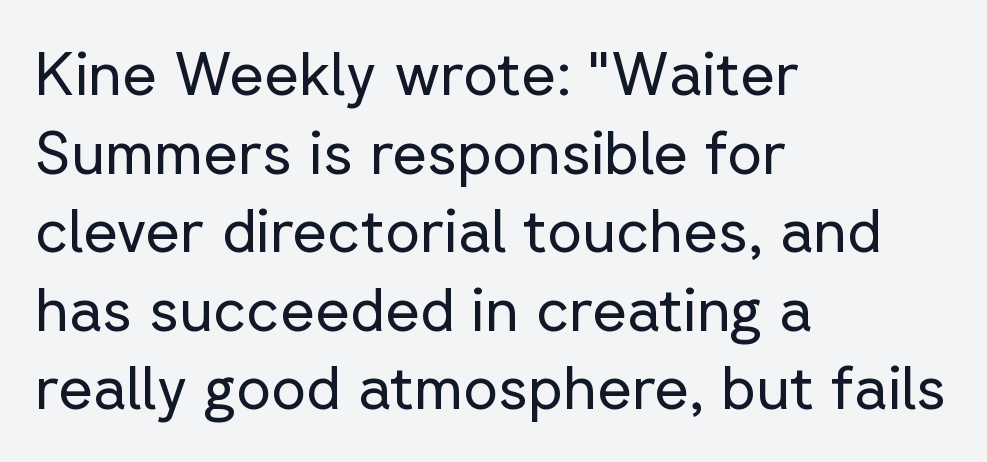
The image shows 60 px regular-weight sans-serif type, upright; set left-aligned, normal line spacing (1.31x), normal letter spacing, not underlined; low stroke contrast and a medium x-height.
